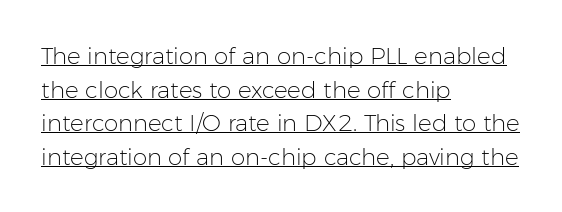
The compositor pushed each line to the left boundary. A typesetter would mark this as roman, not italic. The strokes are not fattened; the text isn't bold. No extra tracking has been applied to these lines. The specimen includes a rule beneath the text block's lines.
